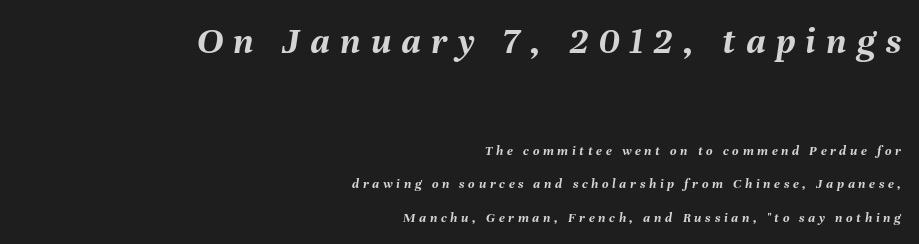
{"italic": "yes", "lean": "right", "slant_degrees": 8, "bold": "yes", "weight": "semibold", "width": "normal", "stroke_contrast": "medium", "x_height": "medium", "monospaced": "no", "underline": "no", "align": "right", "line_spacing": "loose", "line_spacing_ratio": 2.38, "letter_spacing": "wide", "letter_spacing_em": 0.26, "larger_block": "first", "size_ratio": 2.79, "glyph_px": 39}
